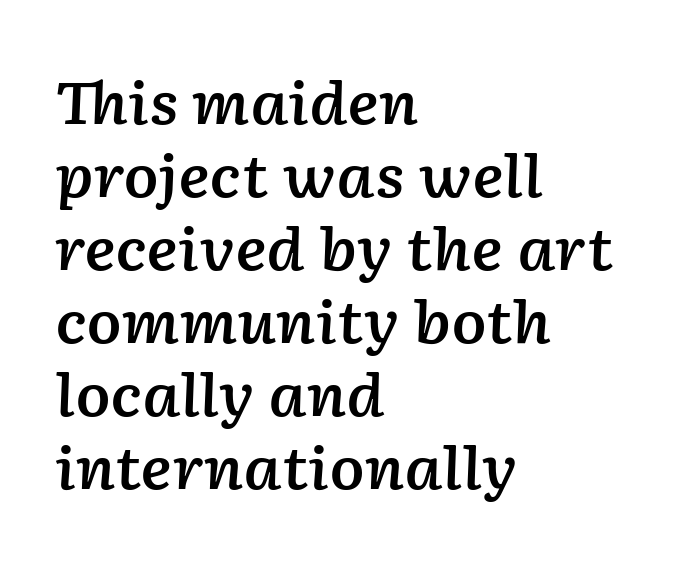
{"italic": "yes", "lean": "right", "slant_degrees": 2, "bold": "semi", "weight": "semibold", "width": "normal", "stroke_contrast": "low", "x_height": "medium", "monospaced": "no", "underline": "no", "align": "left", "line_spacing": "normal", "line_spacing_ratio": 1.26, "letter_spacing": "normal", "letter_spacing_em": 0.0, "glyph_px": 58}
